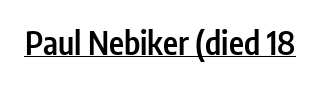
{"serif": "no", "italic": "no", "bold": "semi", "weight": "semibold", "width": "condensed", "stroke_contrast": "low", "x_height": "medium", "monospaced": "no", "underline": "yes", "letter_spacing": "normal", "letter_spacing_em": 0.0, "glyph_px": 32}
